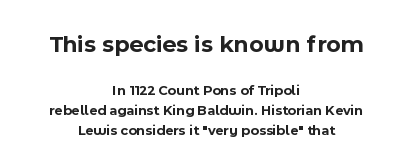
{"italic": "no", "bold": "yes", "underline": "no", "align": "center", "line_spacing": "normal", "line_spacing_ratio": 1.42, "letter_spacing": "normal", "letter_spacing_em": 0.0, "larger_block": "first", "size_ratio": 1.71, "glyph_px": 24}
